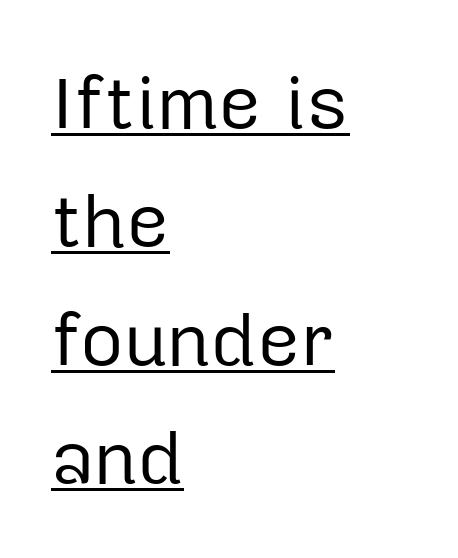
Nope, no serifs anywhere on these letters. Is this a fixed-width face? No — the glyphs have proportional, varying widths. Posture: upright roman. The designer left line spacing at the default. Every row of glyphs begins at an identical x-position on the left.
